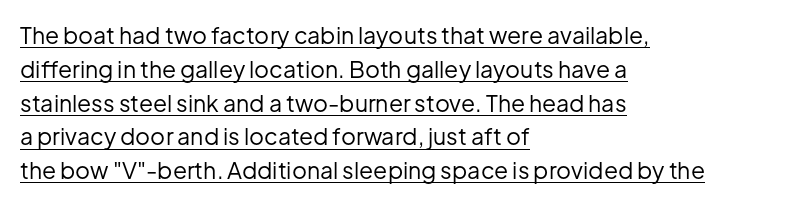
Spacing between characters is what you'd get straight out of the box. In terms of posture, this sample is upright. One-word summary of the alignment: left. This reads as an unemphasized weight, regular at the heaviest.
